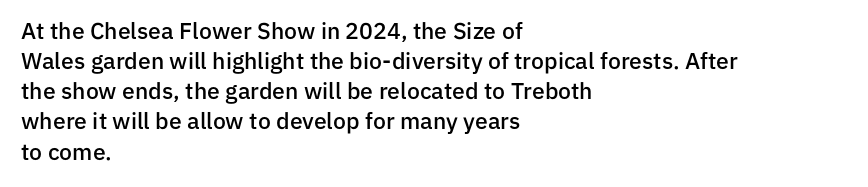
The image shows 23 px text type, upright; set left-aligned, normal line spacing (1.31x), normal letter spacing, not underlined.
